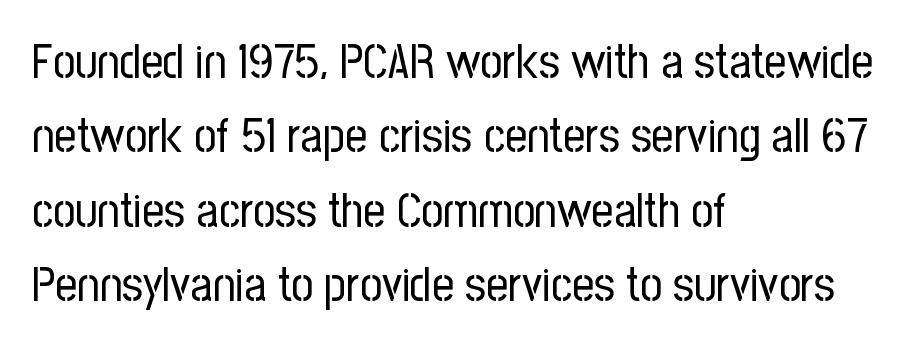
Q: Is the text bold? A: No.
Q: Is the text italic (slanted)? A: No, it is upright.
Q: Is the typeface a serif or a sans-serif typeface? A: Sans-serif.
Q: Is the text underlined? A: No.
Q: How is the paragraph aligned? A: Left-aligned.
Q: Is the spacing between letters normal or unusually wide? A: Normal.
Q: Is the spacing between lines tight, normal or loose? A: Normal.
Q: Width (condensed, normal, or wide)? A: Condensed.
Q: Stroke contrast? A: Low.
Q: x-height? A: Medium.
Q: Monospaced? A: No.
